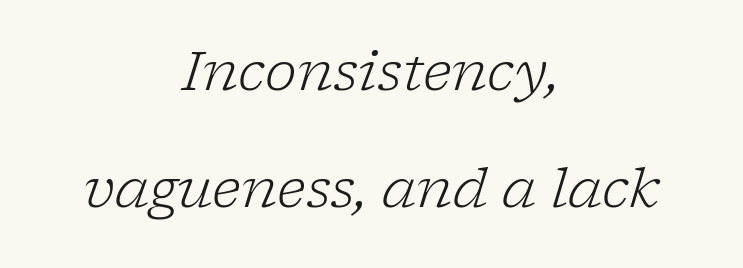
Q: Is the text bold? A: No.
Q: Is the text italic (slanted)? A: Yes, it leans right by about 17 degrees.
Q: Is the typeface a serif or a sans-serif typeface? A: Serif.
Q: Is the text underlined? A: No.
Q: How is the paragraph aligned? A: Centered.
Q: Is the spacing between letters normal or unusually wide? A: Normal.
Q: Is the spacing between lines tight, normal or loose? A: Loose.
Q: Width (condensed, normal, or wide)? A: Normal.
Q: Stroke contrast? A: Low.
Q: x-height? A: Medium.
Q: Monospaced? A: No.
